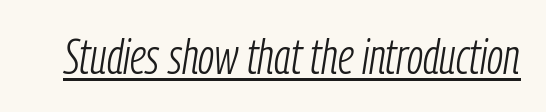
The image shows 49 px light, condensed type, italic (leaning right); set normal letter spacing, underlined; low stroke contrast and a medium x-height.
